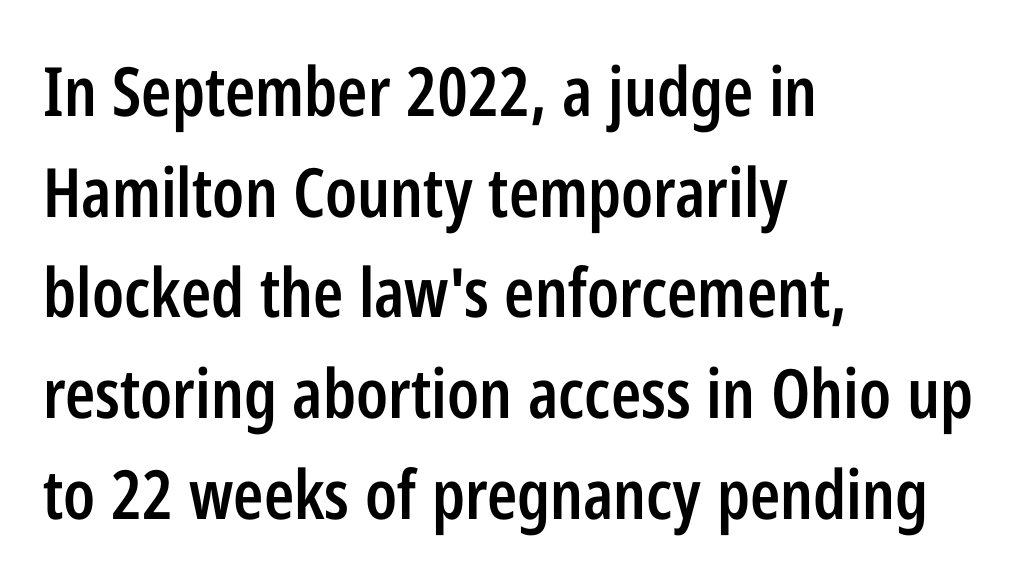
Q: Is the text bold? A: Semi-bold.
Q: Is the text italic (slanted)? A: No, it is upright.
Q: Is the typeface a serif or a sans-serif typeface? A: Sans-serif.
Q: Is the text underlined? A: No.
Q: How is the paragraph aligned? A: Left-aligned.
Q: Is the spacing between letters normal or unusually wide? A: Normal.
Q: Is the spacing between lines tight, normal or loose? A: Normal.
Q: Width (condensed, normal, or wide)? A: Condensed.
Q: Stroke contrast? A: Low.
Q: x-height? A: Medium.
Q: Monospaced? A: No.
